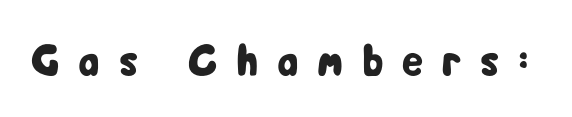
This rendering employs a face without finishing strokes, i.e., a sans-serif. Descenders are the only things crossing below the line. Words appear elongated and porous because spacing is wide. The rendering uses natural spacing where letterforms have individual widths.
